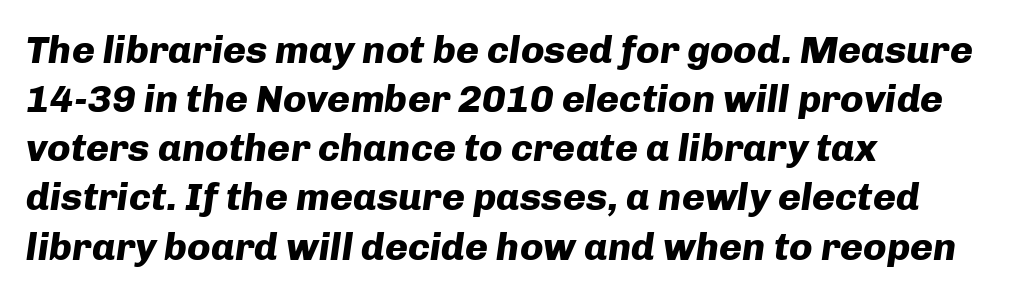
{"italic": "yes", "lean": "right", "slant_degrees": 8, "bold": "yes", "weight": "heavy", "width": "normal", "stroke_contrast": "low", "x_height": "medium", "monospaced": "no", "underline": "no", "align": "left", "line_spacing": "normal", "line_spacing_ratio": 1.26, "letter_spacing": "normal", "letter_spacing_em": 0.0, "glyph_px": 39}
